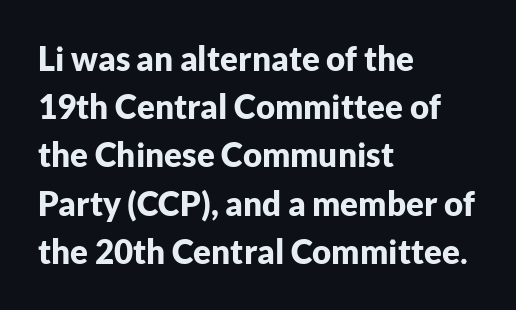
Q: Is the text bold? A: Yes.
Q: Is the text italic (slanted)? A: No, it is upright.
Q: Is the typeface a serif or a sans-serif typeface? A: Sans-serif.
Q: Is the text underlined? A: No.
Q: How is the paragraph aligned? A: Left-aligned.
Q: Is the spacing between letters normal or unusually wide? A: Normal.
Q: Is the spacing between lines tight, normal or loose? A: Normal.
Q: Width (condensed, normal, or wide)? A: Normal.
Q: Stroke contrast? A: Low.
Q: x-height? A: Medium.
Q: Monospaced? A: No.
